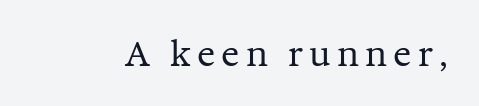
Q: Is the text bold? A: No.
Q: Is the text italic (slanted)? A: No, it is upright.
Q: Is the typeface a serif or a sans-serif typeface? A: Serif.
Q: Is the text underlined? A: No.
Q: Width (condensed, normal, or wide)? A: Normal.
Q: Stroke contrast? A: Medium.
Q: x-height? A: Medium.
Q: Monospaced? A: No.
